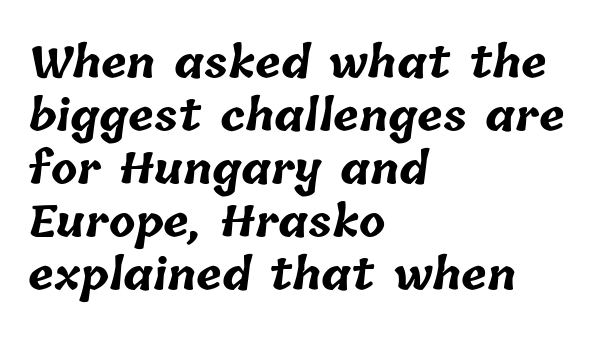
Q: Is the text bold? A: Yes.
Q: Is the text underlined? A: No.
Q: How is the paragraph aligned? A: Left-aligned.
Q: Is the spacing between letters normal or unusually wide? A: Normal.
Q: Width (condensed, normal, or wide)? A: Normal.
Q: Stroke contrast? A: Low.
Q: x-height? A: Medium.
Q: Monospaced? A: No.
